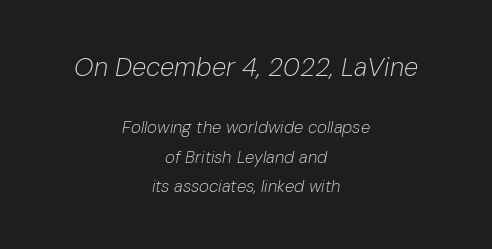
Q: Is the text bold? A: No.
Q: Is the text italic (slanted)? A: Yes, it leans right by about 10 degrees.
Q: Is the text underlined? A: No.
Q: How is the paragraph aligned? A: Centered.
Q: Is the spacing between letters normal or unusually wide? A: Normal.
Q: Which block of text is set in a larger size, the first (top) or the second (bottom)? A: The first (top) one.
